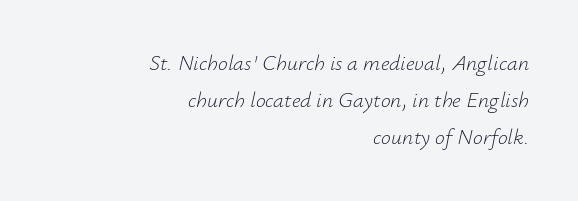
The image shows 22 px text type, italic (leaning right); set right-aligned, normal line spacing (1.69x), normal letter spacing, not underlined.
